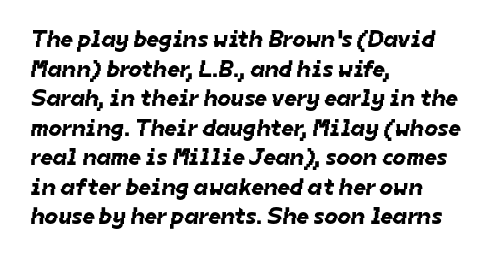
The image shows 24 px text type; set left-aligned, line spacing 1.23x, normal letter spacing, not underlined.
